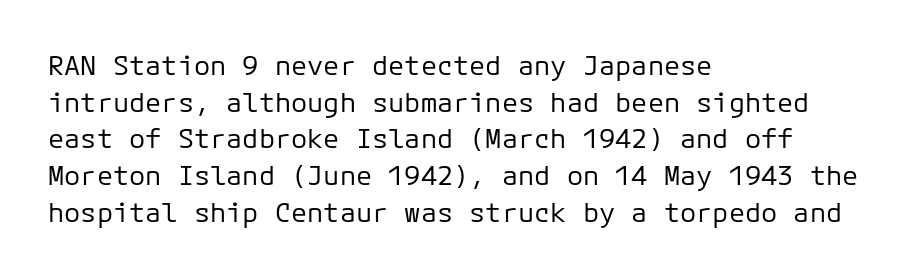
{"italic": "no", "bold": "no", "underline": "no", "align": "left", "line_spacing": "normal", "line_spacing_ratio": 1.36, "letter_spacing": "normal", "letter_spacing_em": 0.0, "glyph_px": 27}
